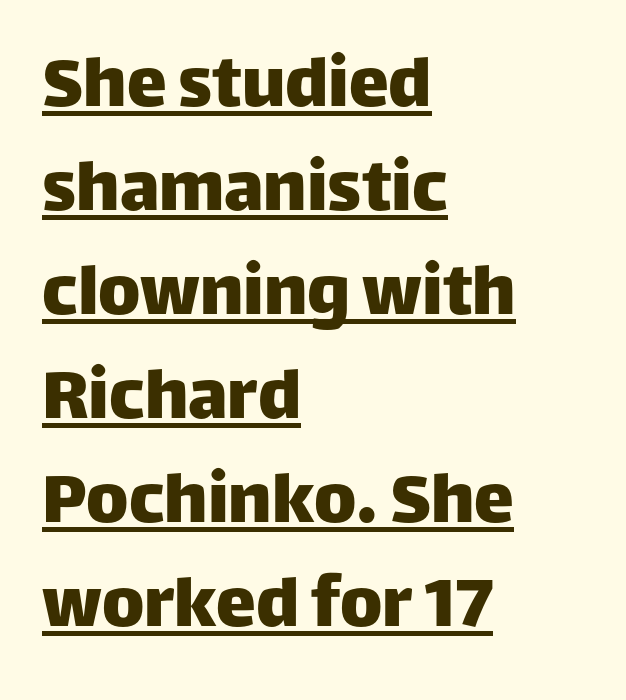
The sample's only ornament is a line tracing under the words. I'd call this a sans setting — the letters go barefoot. Nope, not italic — everything's standing straight. The passage shown is typed in a proportional face where columns would drift.
